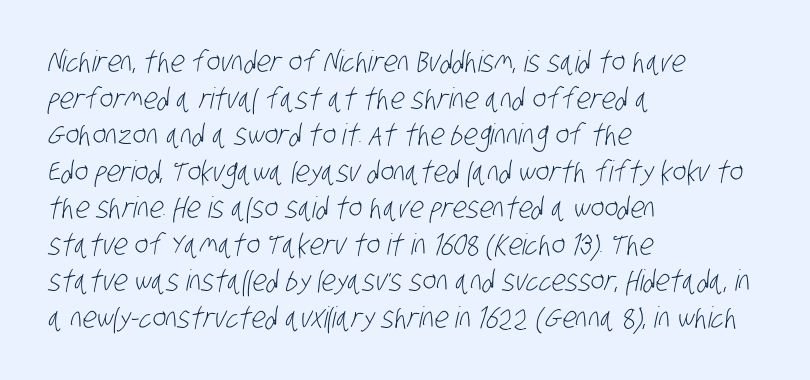
The strip under each line holds only bare page. The passage is arranged the way most books set body copy — flush left. The leading is moderate, giving the passage an even texture. In terms of letterform style, serifs are entirely absent.
